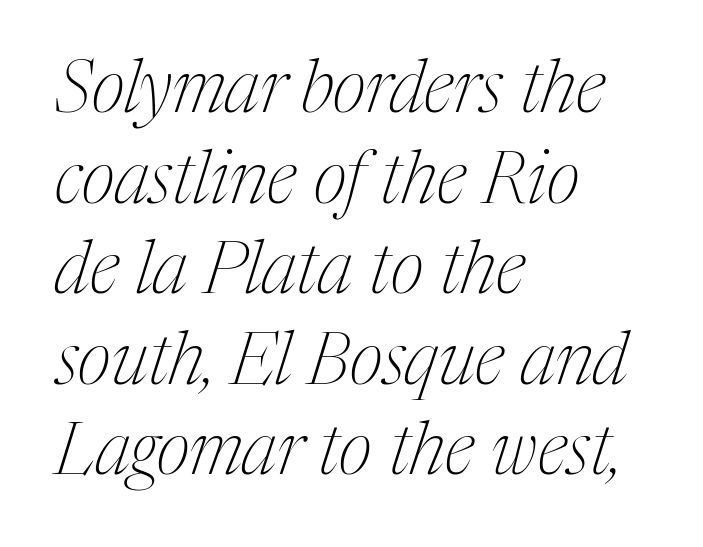
The image shows 73 px thin, condensed serif type, italic (leaning right); set left-aligned, line spacing 1.24x, normal letter spacing, not underlined; medium stroke contrast and a medium x-height.
